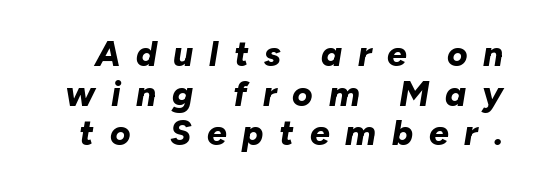
Honestly, the letter spacing is so wide it's the main thing you notice. Honestly, the rows look squashed on top of each other. I'd describe the lettering as bold — thick and assertive. These lines are rendered in a variable-pitch font. This sample uses an oblique cut, with every glyph tilted off the vertical.
